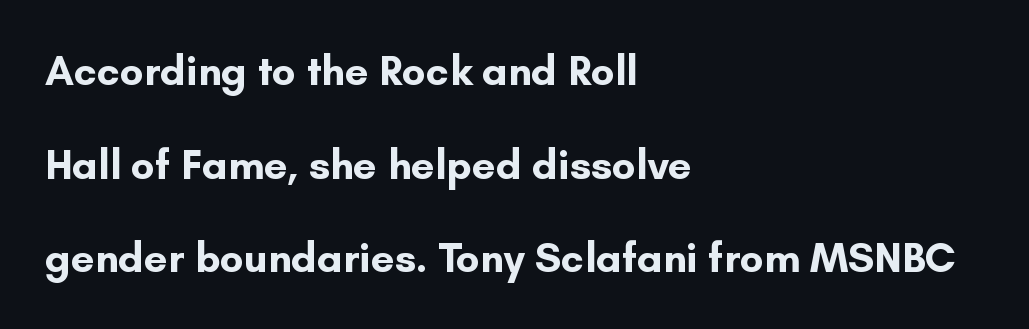
Does the type have serifs? No, each stem ends abruptly. On the weight axis this lands at bold, roughly 700. Think of a printed novel: that variable character pitch is what you see here. This sample is left-justified, so line endings fall wherever the words run out. Honestly, the rows look like they've been pulled way apart. Tracking here is standard; glyphs follow each other at the usual distance.
